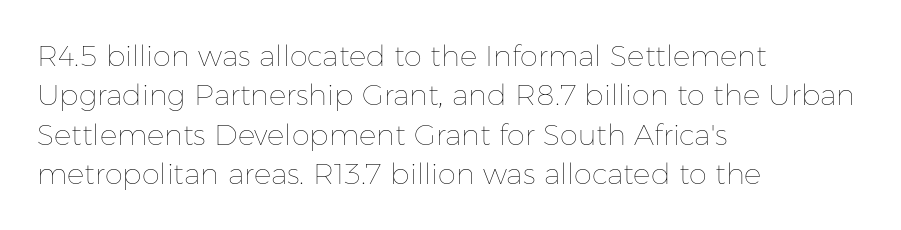
{"italic": "no", "bold": "no", "weight": "thin", "width": "normal", "stroke_contrast": "low", "x_height": "medium", "monospaced": "no", "underline": "no", "align": "left", "line_spacing": "normal", "line_spacing_ratio": 1.36, "letter_spacing": "normal", "letter_spacing_em": 0.0, "glyph_px": 29}
